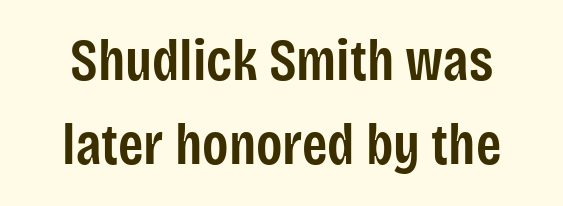
The image shows 58 px semibold, condensed sans-serif type, upright; set normal line spacing (1.44x), normal letter spacing, not underlined; low stroke contrast and a large x-height.
